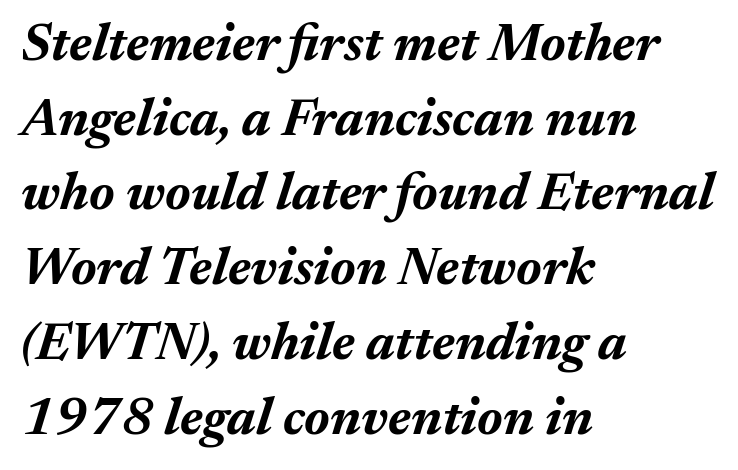
{"italic": "yes", "lean": "right", "slant_degrees": 17, "bold": "yes", "weight": "bold", "width": "normal", "stroke_contrast": "medium", "x_height": "medium", "monospaced": "no", "underline": "no", "align": "left", "line_spacing": "normal", "line_spacing_ratio": 1.41, "letter_spacing": "normal", "letter_spacing_em": 0.0, "glyph_px": 53}
